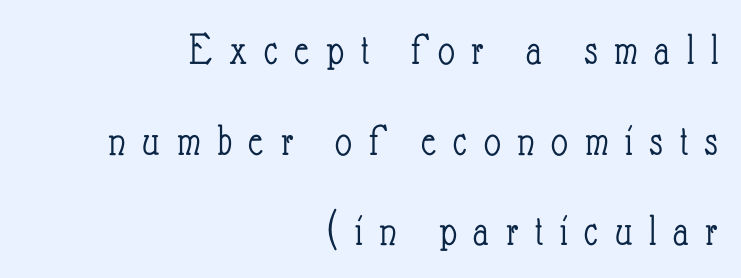
{"italic": "no", "bold": "no", "weight": "light", "width": "condensed", "stroke_contrast": "low", "x_height": "small", "monospaced": "no", "underline": "no", "align": "right", "line_spacing": "loose", "line_spacing_ratio": 1.97, "letter_spacing": "wide", "letter_spacing_em": 0.36, "glyph_px": 46}
